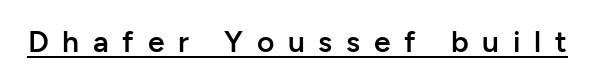
A semibold gives these letters moderate extra thickness, short of bold. Short note: letters widely spaced. Vertical strokes here are truly vertical. Unlike a traditional serif, this face leaves its strokes unadorned. This sample carries an underscore along the baseline area.
